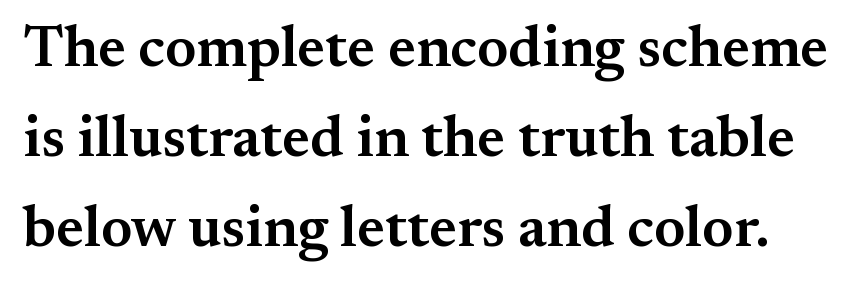
Q: Is the text bold? A: Semi-bold.
Q: Is the text italic (slanted)? A: No, it is upright.
Q: Is the typeface a serif or a sans-serif typeface? A: Serif.
Q: Is the text underlined? A: No.
Q: Is the spacing between letters normal or unusually wide? A: Normal.
Q: Is the spacing between lines tight, normal or loose? A: Normal.
Q: Width (condensed, normal, or wide)? A: Normal.
Q: Stroke contrast? A: Medium.
Q: x-height? A: Small.
Q: Monospaced? A: No.
